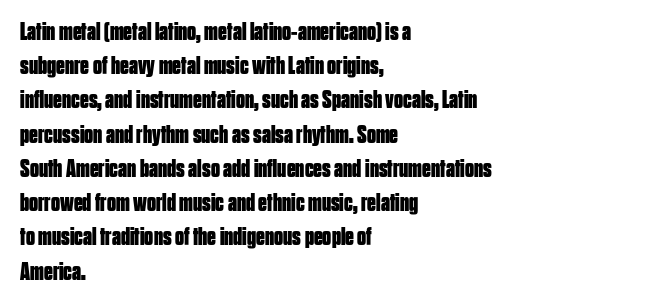
The lines in this sample share a left origin and differ only in where they stop. Summary of vertical rhythm: regular, with standard interline spacing. Italic: no, the glyphs are upright roman. The letterforms sit shoulder to shoulder at normal distance. Set as a true bold cut, around the 700 mark. The baseline area is clear.
